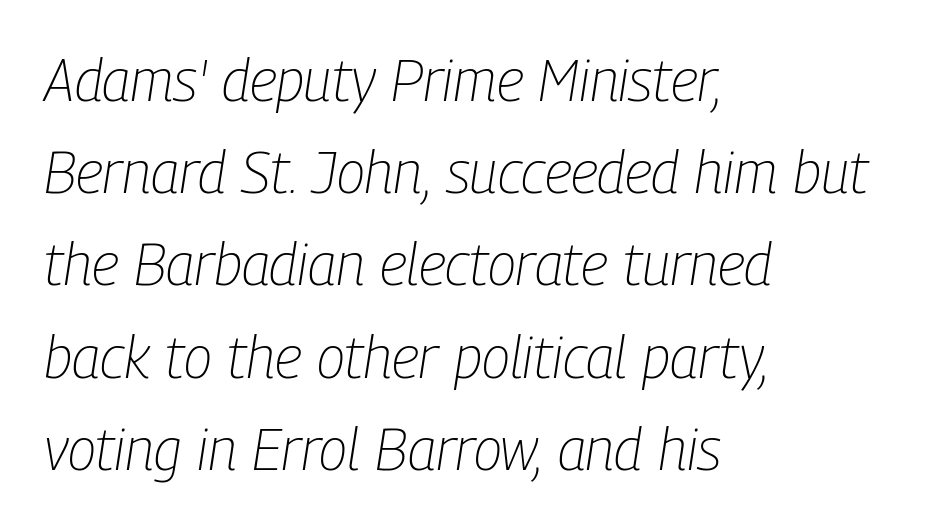
Q: Is the text bold? A: No.
Q: Is the text italic (slanted)? A: Yes, it leans right by about 9 degrees.
Q: Is the text underlined? A: No.
Q: How is the paragraph aligned? A: Left-aligned.
Q: Is the spacing between letters normal or unusually wide? A: Normal.
Q: Is the spacing between lines tight, normal or loose? A: Normal.
Q: Width (condensed, normal, or wide)? A: Condensed.
Q: Stroke contrast? A: Low.
Q: x-height? A: Medium.
Q: Monospaced? A: No.
